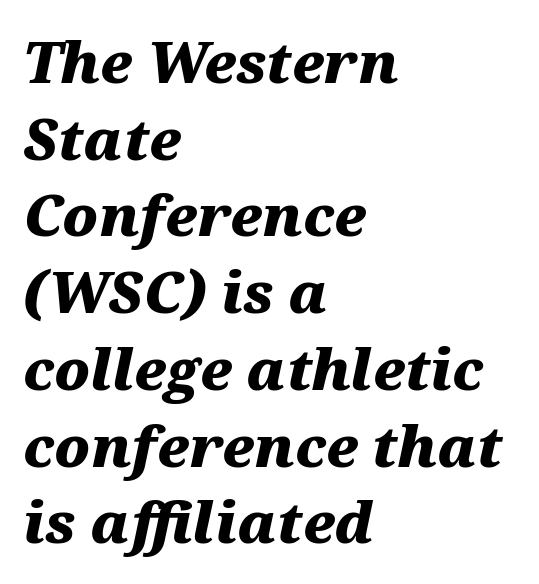
Q: Is the text bold? A: Yes.
Q: Is the text italic (slanted)? A: Yes, it leans right by about 12 degrees.
Q: Is the text underlined? A: No.
Q: How is the paragraph aligned? A: Left-aligned.
Q: Is the spacing between letters normal or unusually wide? A: Normal.
Q: Is the spacing between lines tight, normal or loose? A: Normal.
Q: Width (condensed, normal, or wide)? A: Wide.
Q: Stroke contrast? A: Medium.
Q: x-height? A: Medium.
Q: Monospaced? A: No.
